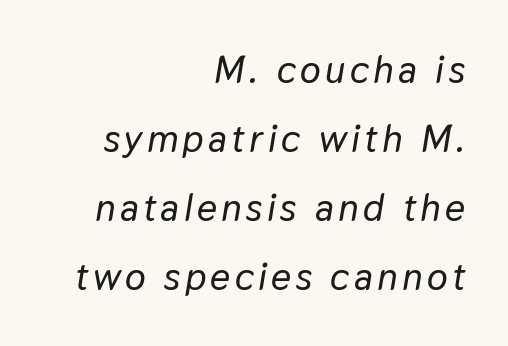
Observe the lean: these are italic letterforms. You could not count columns in this text — the font is proportionally spaced. The words here are not underlined. Line endings align vertically; line beginnings do not.
